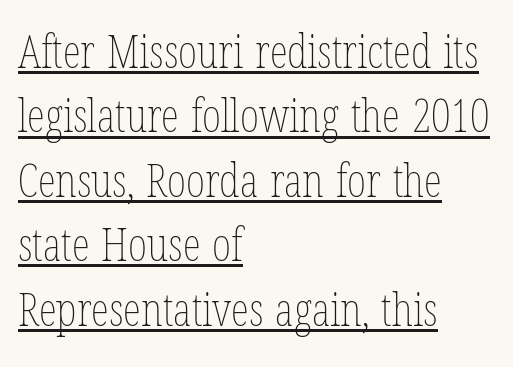
Q: Is the text bold? A: No.
Q: Is the text italic (slanted)? A: No, it is upright.
Q: Is the text underlined? A: Yes.
Q: How is the paragraph aligned? A: Left-aligned.
Q: Is the spacing between letters normal or unusually wide? A: Normal.
Q: Is the spacing between lines tight, normal or loose? A: Normal.
Q: Width (condensed, normal, or wide)? A: Condensed.
Q: Stroke contrast? A: Low.
Q: x-height? A: Medium.
Q: Monospaced? A: No.
